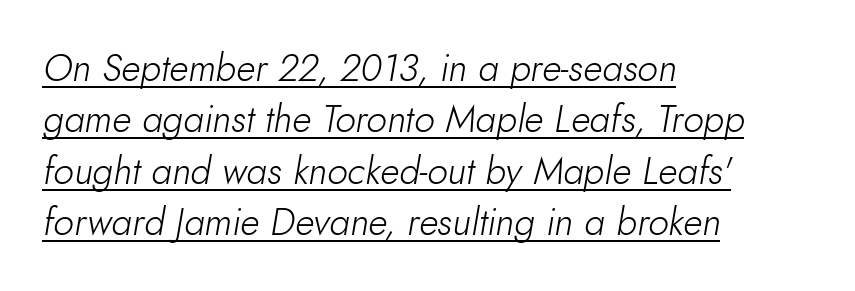
Spacing between characters is what you'd get straight out of the box. The rendering applies a slant to the glyphs. Character widths vary here, with narrow letters taking less room than wide ones. Caption: lettering with a line underneath. One-word summary of the alignment: left.
